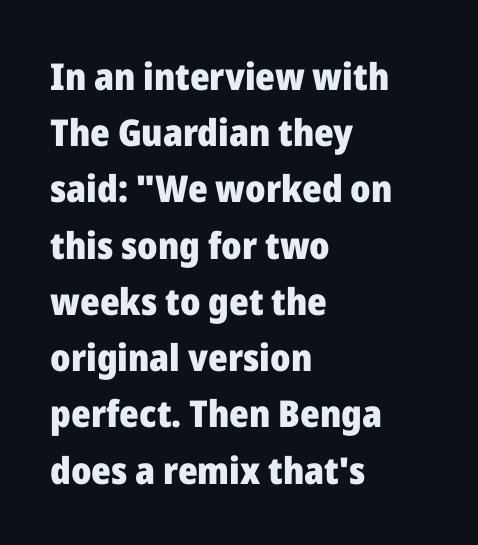
Q: Is the text bold? A: Yes.
Q: Is the text italic (slanted)? A: No, it is upright.
Q: Is the typeface a serif or a sans-serif typeface? A: Sans-serif.
Q: Is the text underlined? A: No.
Q: How is the paragraph aligned? A: Left-aligned.
Q: Is the spacing between letters normal or unusually wide? A: Normal.
Q: Is the spacing between lines tight, normal or loose? A: Normal.
Q: Width (condensed, normal, or wide)? A: Normal.
Q: Stroke contrast? A: Low.
Q: x-height? A: Medium.
Q: Monospaced? A: No.
